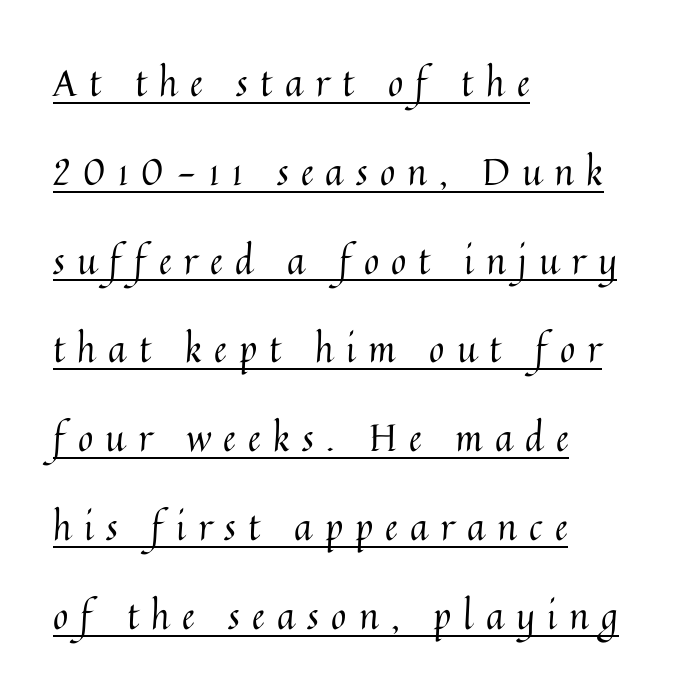
The image shows 37 px regular-weight type; set left-aligned, loose line spacing (2.4x), unusually wide letter spacing (+0.33 em), underlined; medium stroke contrast and a medium x-height.
